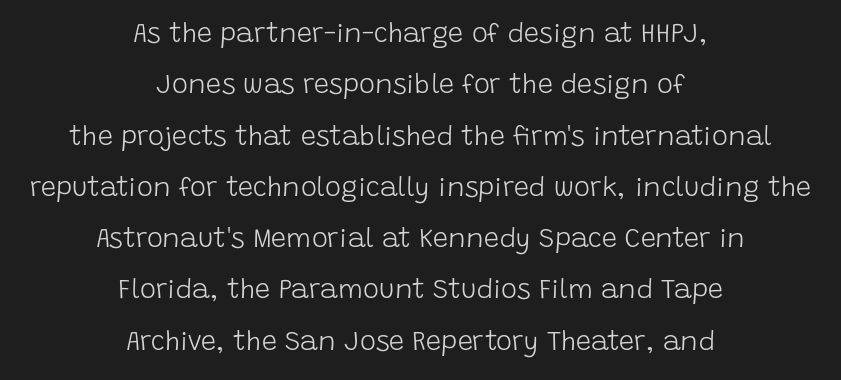
{"italic": "no", "bold": "no", "underline": "no", "align": "center", "line_spacing": "loose", "line_spacing_ratio": 1.9, "letter_spacing": "normal", "letter_spacing_em": 0.0, "glyph_px": 27}
